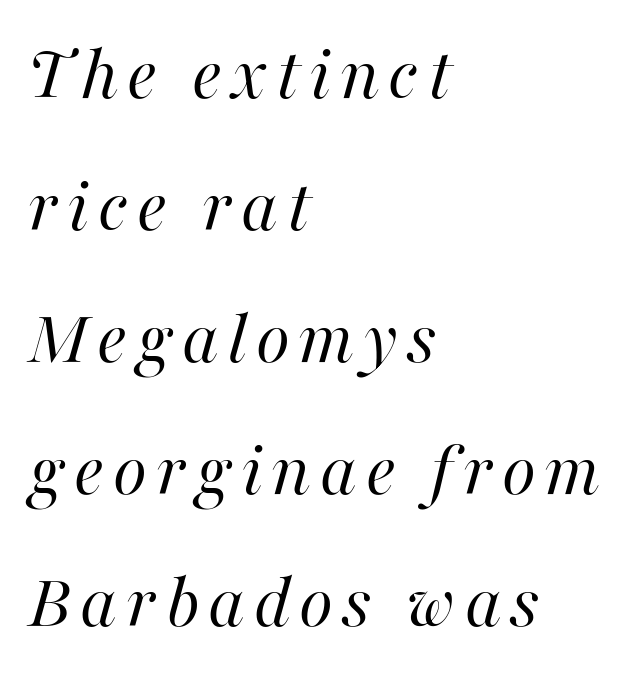
{"italic": "yes", "lean": "right", "slant_degrees": 16, "bold": "no", "weight": "regular", "width": "normal", "stroke_contrast": "high", "x_height": "medium", "monospaced": "no", "underline": "no", "align": "left", "line_spacing": "normal", "line_spacing_ratio": 1.67, "glyph_px": 79}
